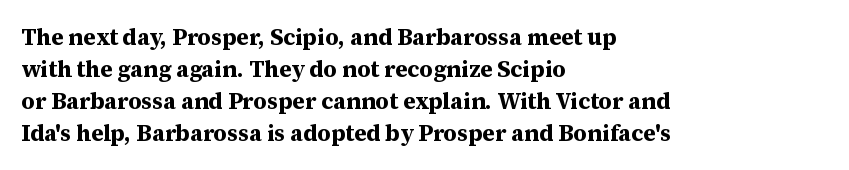
Q: Is the text bold? A: Yes.
Q: Is the text italic (slanted)? A: No, it is upright.
Q: Is the text underlined? A: No.
Q: How is the paragraph aligned? A: Left-aligned.
Q: Is the spacing between letters normal or unusually wide? A: Normal.
Q: Is the spacing between lines tight, normal or loose? A: Normal.
